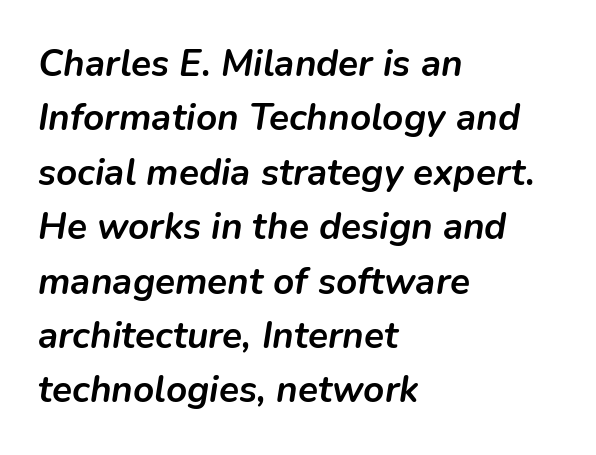
The image shows 37 px semibold type, italic (leaning right); set left-aligned, normal line spacing (1.47x), normal letter spacing, not underlined; low stroke contrast and a medium x-height.
